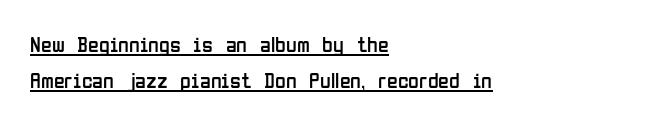
The letters stand upright; this is a roman face. Tracking value appears to be zero — textbook default spacing. Is there much room between lines? A standard amount, neither cramped nor airy. Heaviness? Minimal to ordinary, like unemphasized prose. Quick note: underline on.
